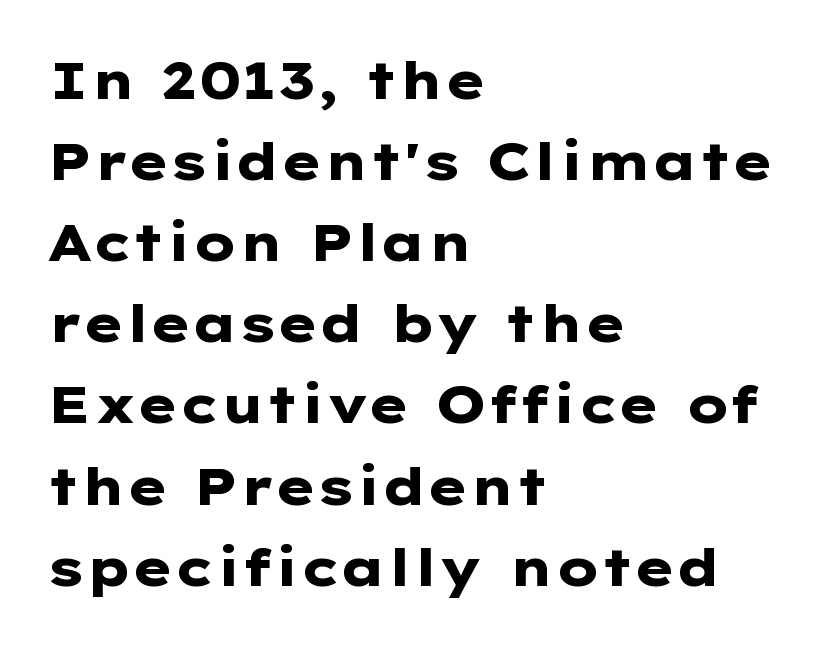
The image shows 52 px heavy, wide sans-serif type, upright; set left-aligned, normal line spacing (1.56x), normal letter spacing, not underlined; low stroke contrast and a medium x-height.
